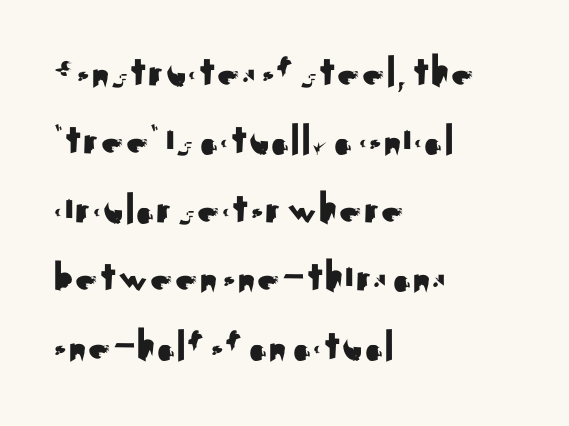
The image shows 45 px sans-serif type, upright; set left-aligned, normal line spacing (1.52x), normal letter spacing, not underlined; medium stroke contrast and a small x-height.
